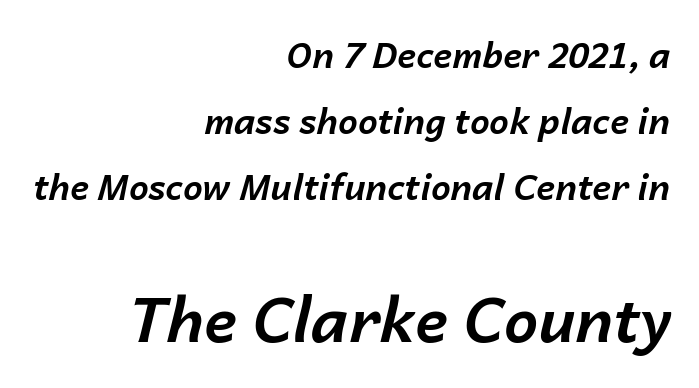
The image shows 61 px bold type, italic (leaning right); set right-aligned, line spacing 1.88x, normal letter spacing, not underlined; the second (bottom) block is 1.74x larger; low stroke contrast and a medium x-height.
